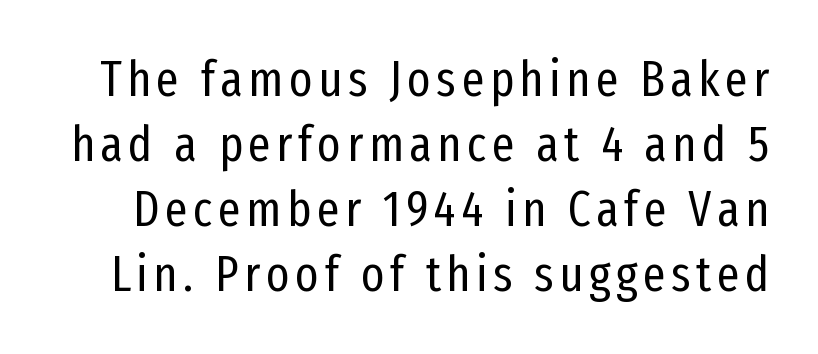
Italic? Not at all — the glyphs are vertical. A clean baseline with only descenders dipping below it. You could not count columns in this text — the font is proportionally spaced. I'd call this a sans setting — the letters go barefoot. Weight class: somewhere from thin through regular. The space between consecutive lines is moderate.
